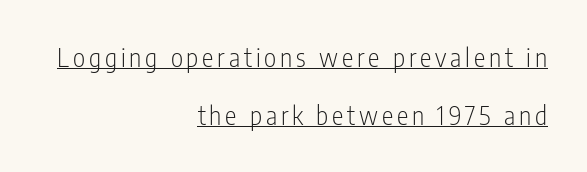
Q: Is the text bold? A: No.
Q: Is the text italic (slanted)? A: No, it is upright.
Q: Is the text underlined? A: Yes.
Q: How is the paragraph aligned? A: Right-aligned.
Q: Is the spacing between lines tight, normal or loose? A: Loose.
